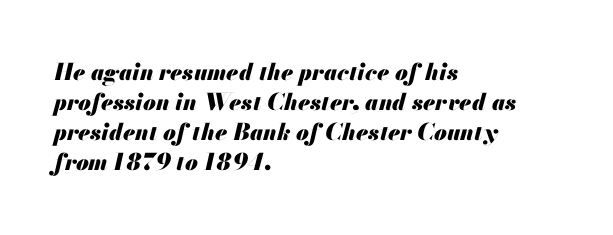
Q: Is the text bold? A: Yes.
Q: Is the text italic (slanted)? A: Yes, it leans right by about 13 degrees.
Q: Is the text underlined? A: No.
Q: How is the paragraph aligned? A: Left-aligned.
Q: Is the spacing between letters normal or unusually wide? A: Normal.
Q: Is the spacing between lines tight, normal or loose? A: Normal.
